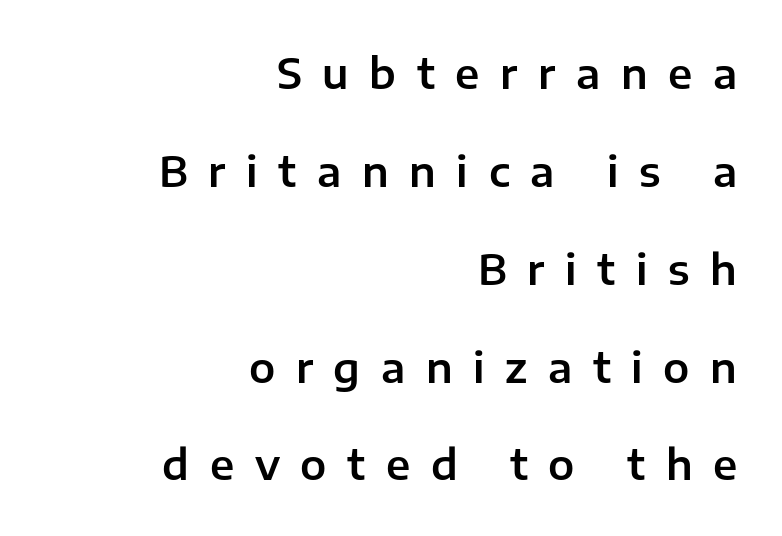
Q: Is the text italic (slanted)? A: No, it is upright.
Q: Is the typeface a serif or a sans-serif typeface? A: Sans-serif.
Q: Is the text underlined? A: No.
Q: How is the paragraph aligned? A: Right-aligned.
Q: Is the spacing between letters normal or unusually wide? A: Unusually wide.
Q: Is the spacing between lines tight, normal or loose? A: Loose.
Q: Width (condensed, normal, or wide)? A: Normal.
Q: Stroke contrast? A: Low.
Q: x-height? A: Medium.
Q: Monospaced? A: No.
